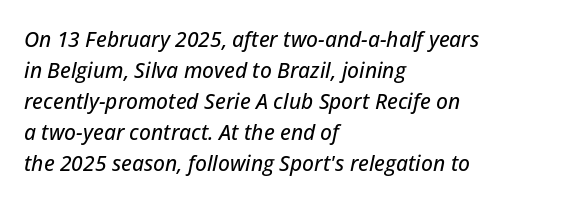
{"italic": "yes", "lean": "right", "slant_degrees": 12, "underline": "no", "align": "left", "line_spacing": "normal", "line_spacing_ratio": 1.48, "letter_spacing": "normal", "letter_spacing_em": 0.0, "glyph_px": 21}
